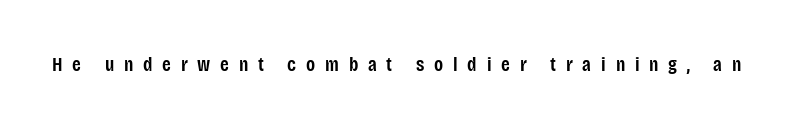
Caption: semibold face, moderately heavy strokes. The horizontal fit of the characters is loose and conspicuously gappy. Rendered with straight, roman letterforms. The string is rendered with underlining switched off.
